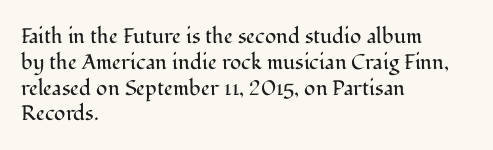
The image shows 21 px text type, upright; set left-aligned, line spacing 1.23x, normal letter spacing, not underlined.
